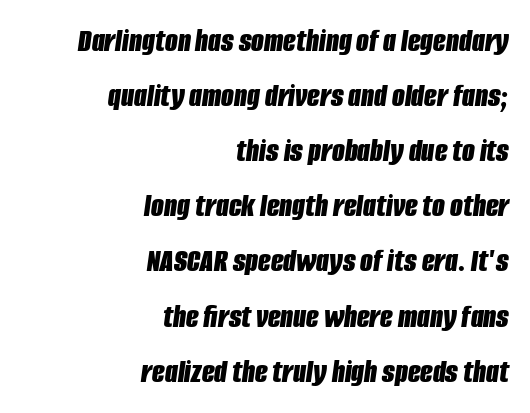
The image shows 33 px bold, condensed type, italic (leaning right); set right-aligned, normal line spacing (1.67x), normal letter spacing, not underlined; low stroke contrast and a large x-height.
